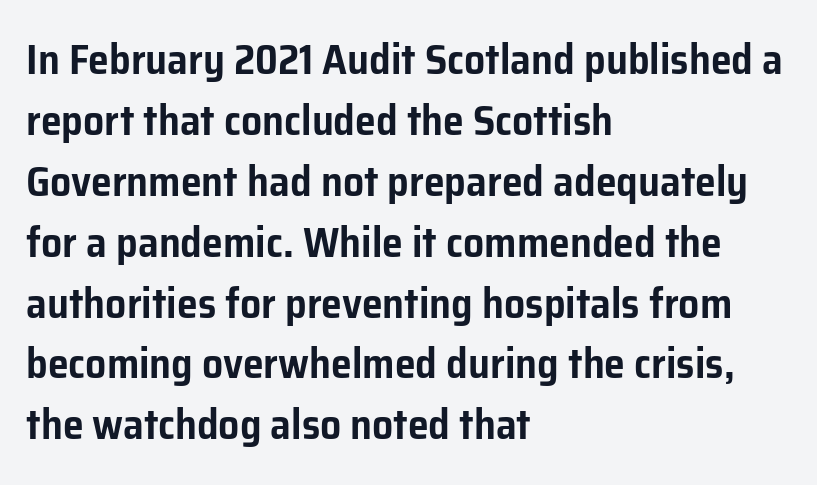
{"serif": "no", "italic": "no", "width": "normal", "stroke_contrast": "low", "x_height": "medium", "monospaced": "no", "underline": "no", "align": "left", "line_spacing": "normal", "line_spacing_ratio": 1.45, "letter_spacing": "normal", "letter_spacing_em": 0.0, "glyph_px": 42}
